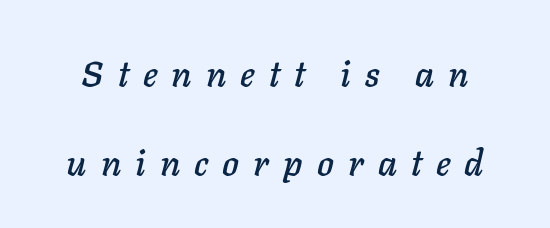
Decoration check: the copy has no underline. The typography opts for an oblique posture over an upright one. Tracking value appears strongly positive — letters spread wide. Proportional: the letters do not fall into vertical columns. Horizontal bands of white between lines are thick stripes.
